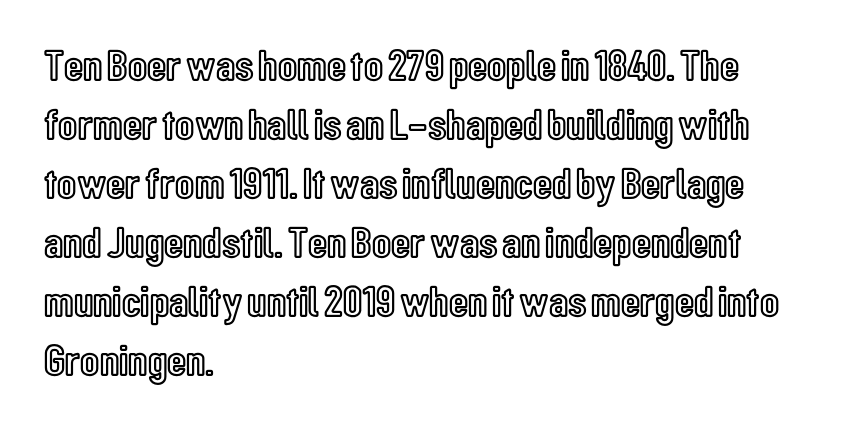
The image shows 44 px condensed type, upright; set left-aligned, normal line spacing (1.34x), normal letter spacing, not underlined; a medium x-height.
